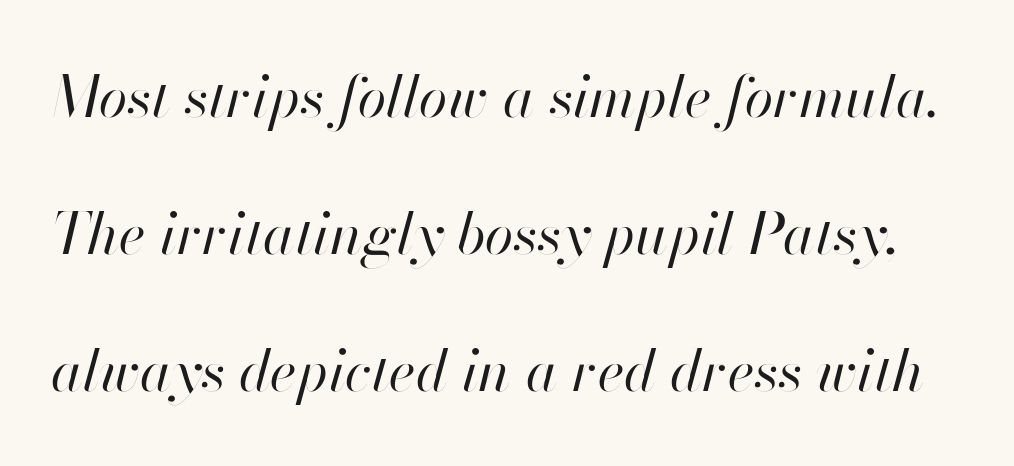
{"italic": "yes", "lean": "right", "slant_degrees": 13, "bold": "no", "weight": "regular", "width": "normal", "stroke_contrast": "high", "x_height": "small", "monospaced": "no", "underline": "no", "line_spacing": "loose", "line_spacing_ratio": 2.36, "letter_spacing": "normal", "letter_spacing_em": 0.0, "glyph_px": 58}
